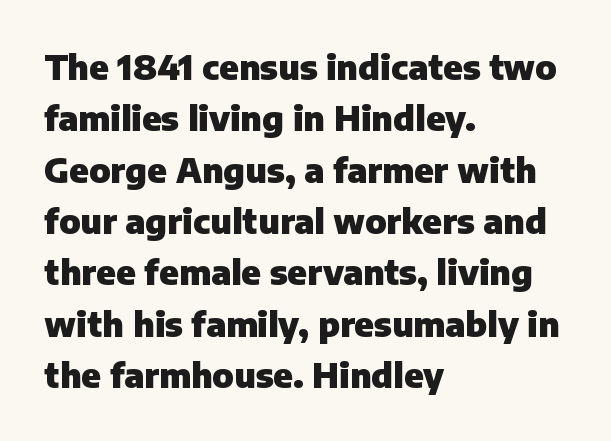
{"serif": "no", "italic": "no", "bold": "yes", "weight": "heavy", "width": "normal", "stroke_contrast": "low", "x_height": "medium", "monospaced": "no", "underline": "no", "align": "left", "line_spacing": "normal", "line_spacing_ratio": 1.51, "letter_spacing": "normal", "letter_spacing_em": 0.0, "glyph_px": 34}
